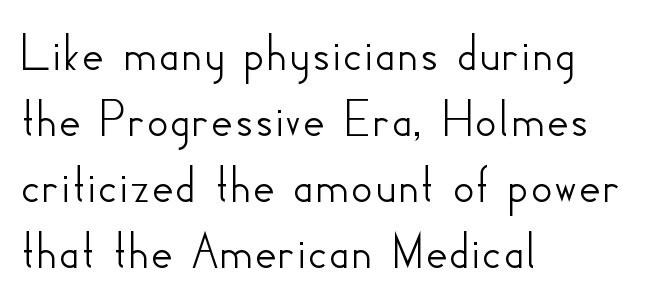
{"serif": "no", "italic": "no", "width": "normal", "stroke_contrast": "low", "x_height": "small", "monospaced": "no", "underline": "no", "align": "left", "line_spacing_ratio": 1.2, "letter_spacing": "normal", "letter_spacing_em": 0.0, "glyph_px": 55}
